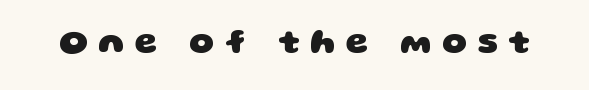
Q: Is the text bold? A: Yes.
Q: Is the typeface a serif or a sans-serif typeface? A: Sans-serif.
Q: Is the text underlined? A: No.
Q: Is the spacing between letters normal or unusually wide? A: Unusually wide.
Q: Width (condensed, normal, or wide)? A: Wide.
Q: Stroke contrast? A: Low.
Q: x-height? A: Large.
Q: Monospaced? A: No.
